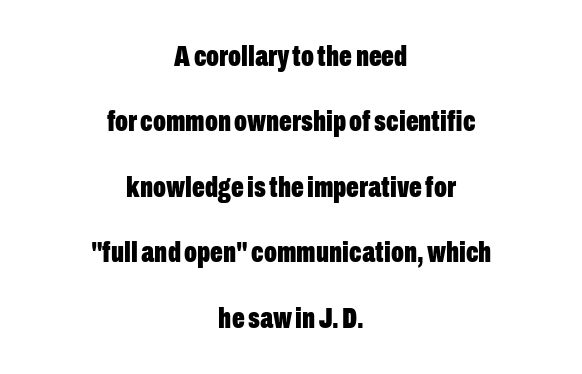
The image shows 30 px bold, condensed sans-serif type, upright; set centered, loose line spacing (2.18x), normal letter spacing, not underlined; low stroke contrast and a medium x-height.
